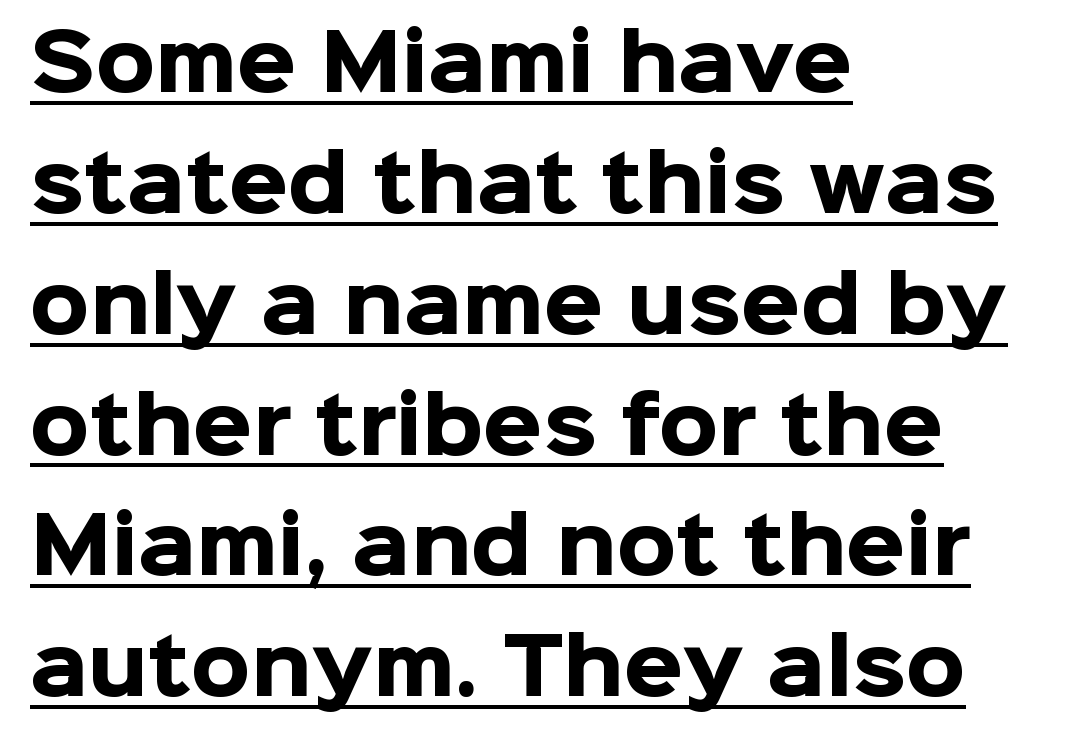
The image shows 76 px heavy sans-serif type, upright; set left-aligned, normal line spacing (1.59x), normal letter spacing, underlined; low stroke contrast and a medium x-height.
